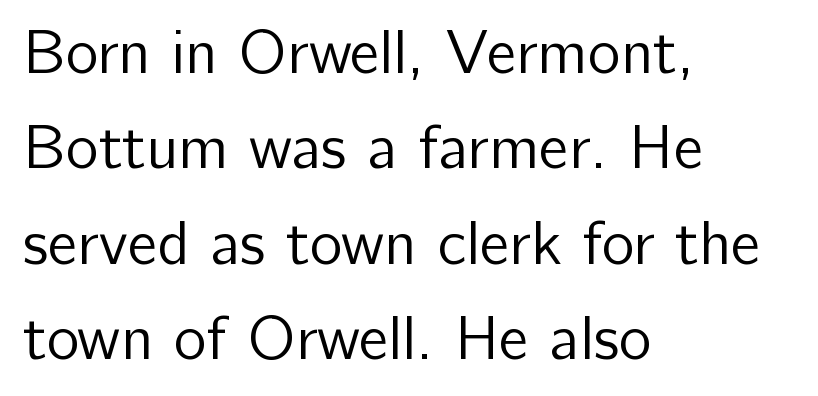
The image shows 62 px regular-weight sans-serif type, upright; set left-aligned, normal line spacing (1.54x), normal letter spacing, not underlined; low stroke contrast and a medium x-height.
